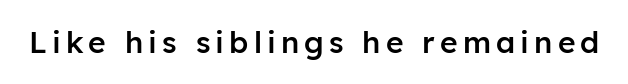
{"serif": "no", "italic": "no", "bold": "semi", "weight": "semibold", "width": "normal", "stroke_contrast": "low", "x_height": "medium", "monospaced": "no", "underline": "no", "glyph_px": 30}
